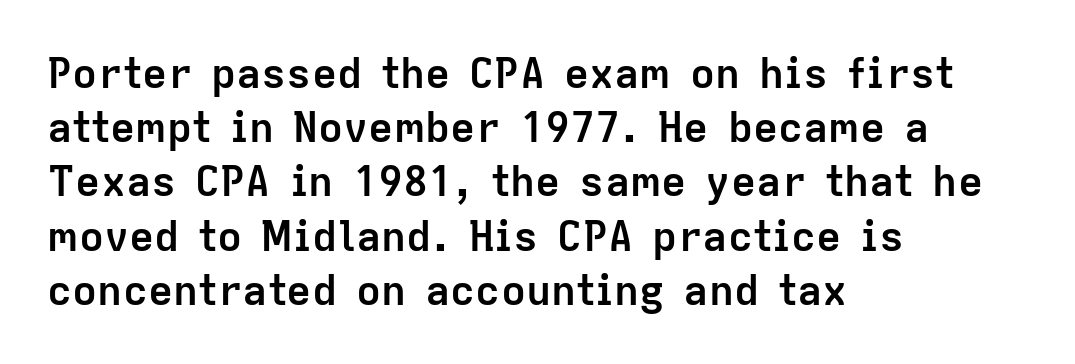
Q: Is the text bold? A: Yes.
Q: Is the text italic (slanted)? A: No, it is upright.
Q: Is the typeface a serif or a sans-serif typeface? A: Sans-serif.
Q: Is the text underlined? A: No.
Q: How is the paragraph aligned? A: Left-aligned.
Q: Is the spacing between letters normal or unusually wide? A: Normal.
Q: Is the spacing between lines tight, normal or loose? A: Normal.
Q: Width (condensed, normal, or wide)? A: Normal.
Q: Stroke contrast? A: Low.
Q: x-height? A: Medium.
Q: Monospaced? A: No.
